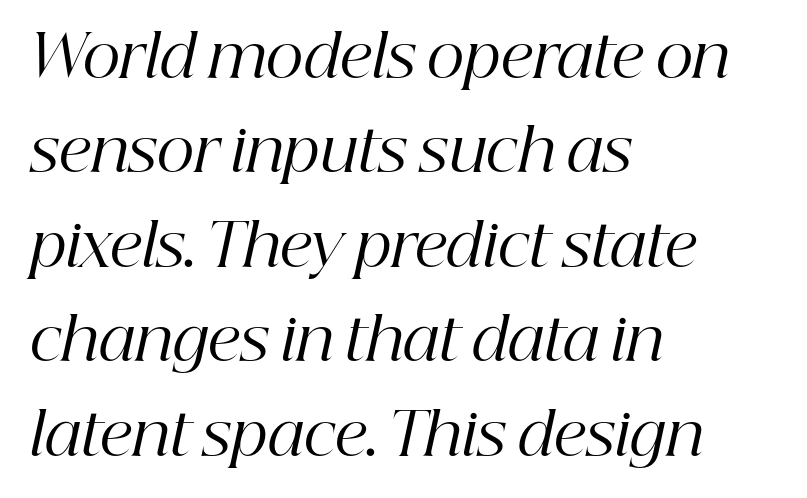
{"serif": "yes", "italic": "yes", "lean": "right", "slant_degrees": 12, "bold": "no", "weight": "regular", "width": "normal", "stroke_contrast": "high", "x_height": "medium", "monospaced": "no", "underline": "no", "align": "left", "line_spacing": "normal", "line_spacing_ratio": 1.6, "letter_spacing": "normal", "letter_spacing_em": 0.0, "glyph_px": 59}
